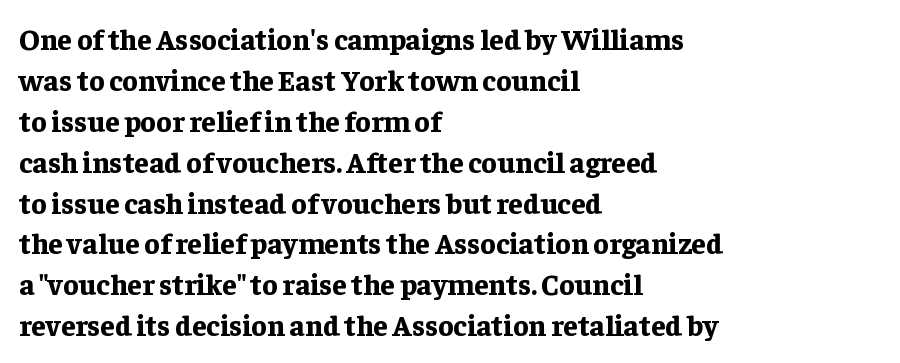
Q: Is the text bold? A: Yes.
Q: Is the text italic (slanted)? A: No, it is upright.
Q: Is the typeface a serif or a sans-serif typeface? A: Serif.
Q: Is the text underlined? A: No.
Q: How is the paragraph aligned? A: Left-aligned.
Q: Is the spacing between letters normal or unusually wide? A: Normal.
Q: Is the spacing between lines tight, normal or loose? A: Normal.
Q: Width (condensed, normal, or wide)? A: Normal.
Q: Stroke contrast? A: Low.
Q: x-height? A: Medium.
Q: Monospaced? A: No.
